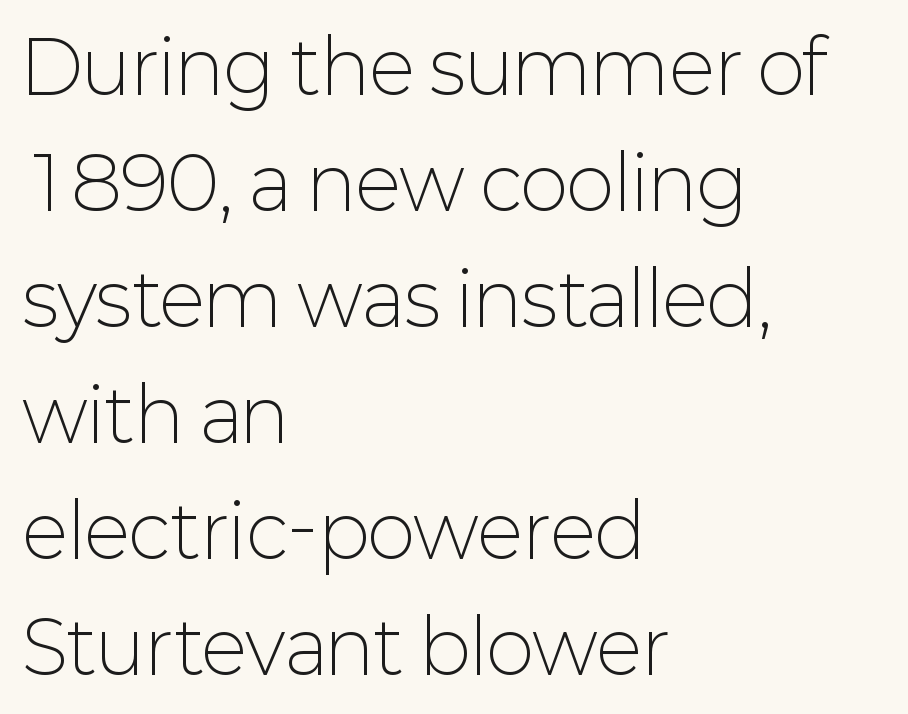
Are there feet on the stems? There aren't — it's a sans. Spacing between characters is what you'd get straight out of the box. A roman cut, with each character standing at attention. Each letter keeps its own natural width here, so spacing adapts to shape. Is there much room between lines? A standard amount, neither cramped nor airy.
